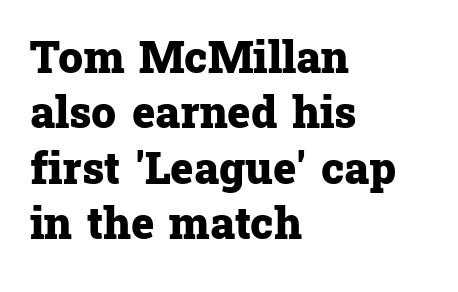
{"serif": "yes", "italic": "no", "bold": "yes", "weight": "heavy", "width": "normal", "stroke_contrast": "low", "x_height": "medium", "monospaced": "no", "underline": "no", "align": "left", "line_spacing": "normal", "line_spacing_ratio": 1.26, "letter_spacing": "normal", "letter_spacing_em": 0.0, "glyph_px": 44}
